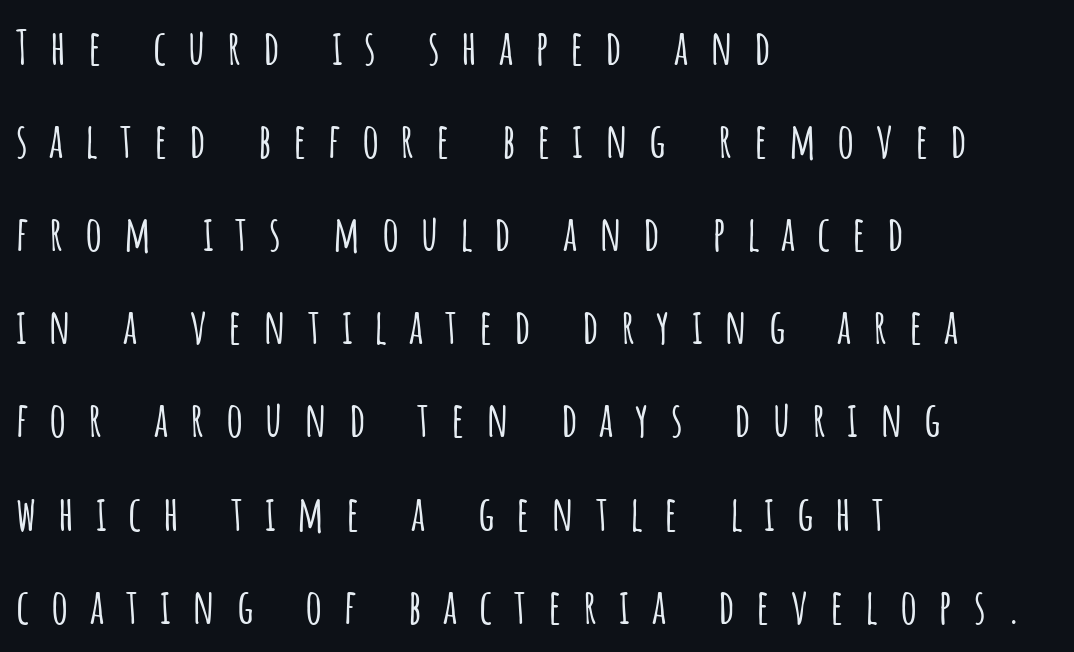
The image shows 48 px condensed sans-serif type, upright; set left-aligned, loose line spacing (1.94x), unusually wide letter spacing (+0.45 em), not underlined; low stroke contrast and a large x-height.
